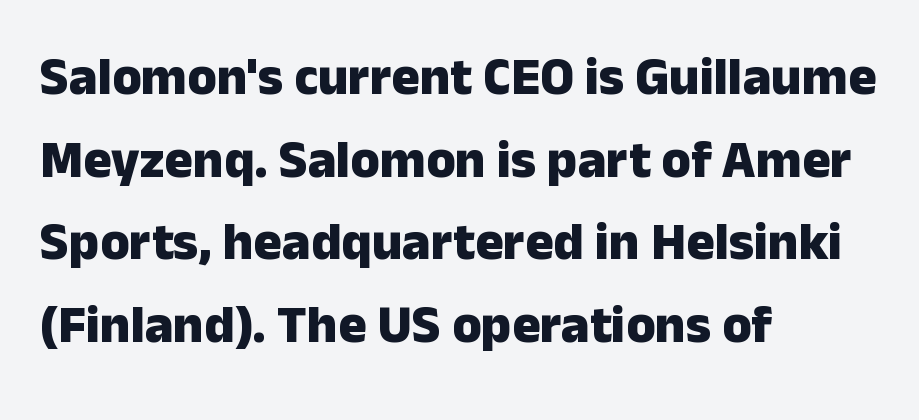
Q: Is the text bold? A: Yes.
Q: Is the text italic (slanted)? A: No, it is upright.
Q: Is the typeface a serif or a sans-serif typeface? A: Sans-serif.
Q: Is the text underlined? A: No.
Q: How is the paragraph aligned? A: Left-aligned.
Q: Is the spacing between letters normal or unusually wide? A: Normal.
Q: Is the spacing between lines tight, normal or loose? A: Normal.
Q: Width (condensed, normal, or wide)? A: Normal.
Q: Stroke contrast? A: Low.
Q: x-height? A: Medium.
Q: Monospaced? A: No.
